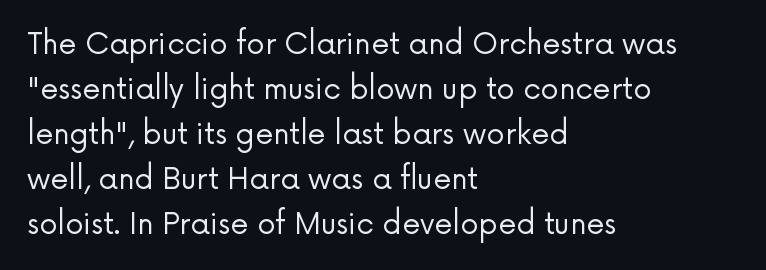
The image shows 29 px regular-weight sans-serif type, upright; set left-aligned, normal line spacing (1.55x), normal letter spacing, not underlined; low stroke contrast and a medium x-height.
